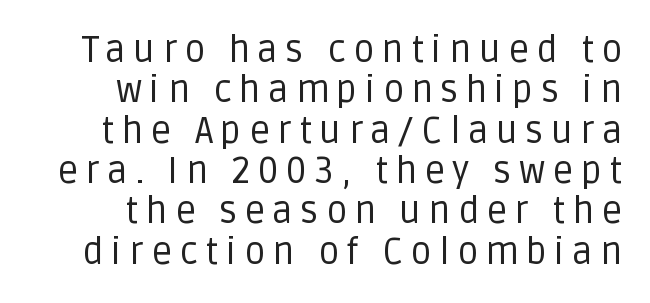
Q: Is the text bold? A: No.
Q: Is the text italic (slanted)? A: No, it is upright.
Q: Is the typeface a serif or a sans-serif typeface? A: Sans-serif.
Q: Is the text underlined? A: No.
Q: Is the spacing between letters normal or unusually wide? A: Unusually wide.
Q: Is the spacing between lines tight, normal or loose? A: Tight.
Q: Width (condensed, normal, or wide)? A: Normal.
Q: Stroke contrast? A: Low.
Q: x-height? A: Large.
Q: Monospaced? A: No.
